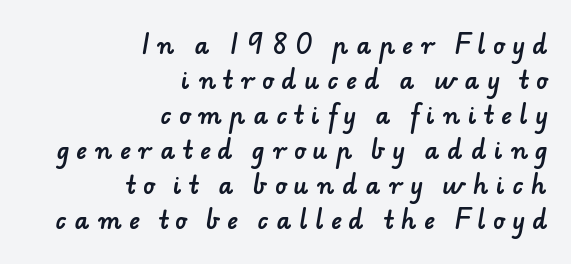
The image shows 23 px text type; set right-aligned, normal line spacing (1.52x), unusually wide letter spacing (+0.34 em), not underlined.
